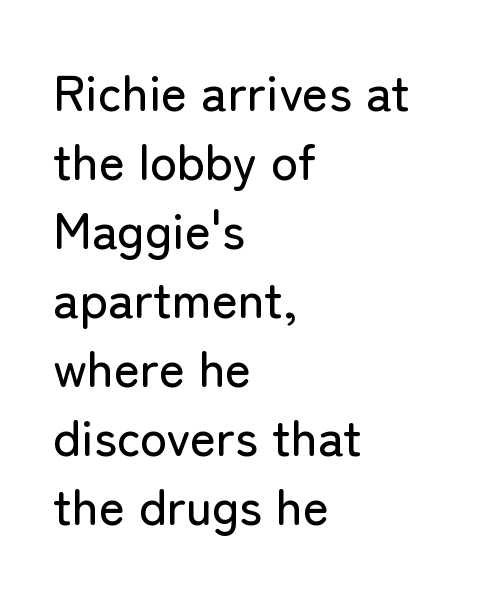
The image shows 50 px sans-serif type, upright; set left-aligned, normal line spacing (1.38x), normal letter spacing, not underlined; low stroke contrast and a medium x-height.
